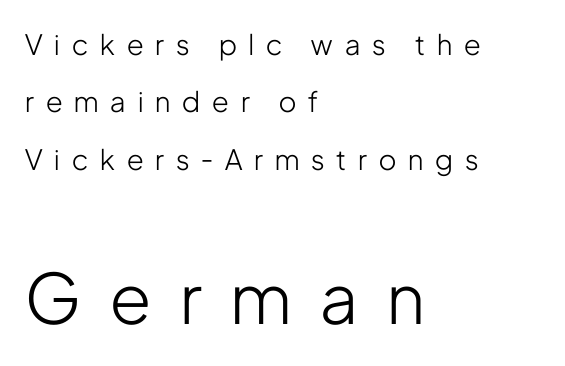
{"serif": "no", "italic": "no", "bold": "no", "weight": "light", "width": "condensed", "stroke_contrast": "low", "x_height": "medium", "monospaced": "no", "underline": "no", "align": "left", "line_spacing": "loose", "line_spacing_ratio": 2.05, "letter_spacing": "wide", "letter_spacing_em": 0.43, "larger_block": "second", "size_ratio": 2.46, "glyph_px": 69}
